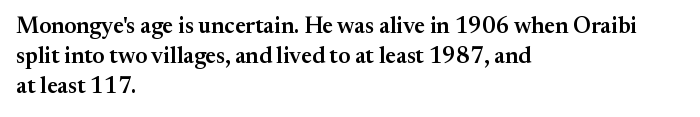
Q: Is the text bold? A: Semi-bold.
Q: Is the text italic (slanted)? A: No, it is upright.
Q: Is the text underlined? A: No.
Q: How is the paragraph aligned? A: Left-aligned.
Q: Is the spacing between letters normal or unusually wide? A: Normal.
Q: Is the spacing between lines tight, normal or loose? A: Normal.
